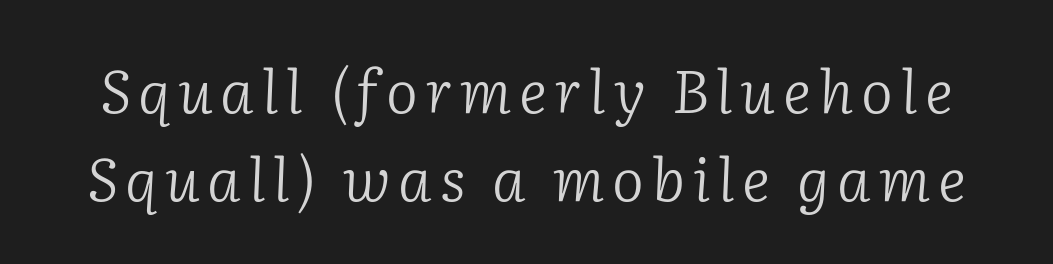
The image shows 60 px light serif type, italic (leaning right); set normal line spacing (1.47x), not underlined; low stroke contrast and a medium x-height.
